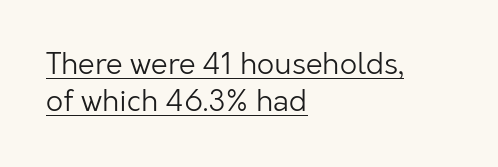
Q: Is the text bold? A: No.
Q: Is the text italic (slanted)? A: No, it is upright.
Q: Is the typeface a serif or a sans-serif typeface? A: Sans-serif.
Q: Is the text underlined? A: Yes.
Q: How is the paragraph aligned? A: Left-aligned.
Q: Is the spacing between letters normal or unusually wide? A: Normal.
Q: Width (condensed, normal, or wide)? A: Normal.
Q: Stroke contrast? A: Low.
Q: x-height? A: Medium.
Q: Monospaced? A: No.
